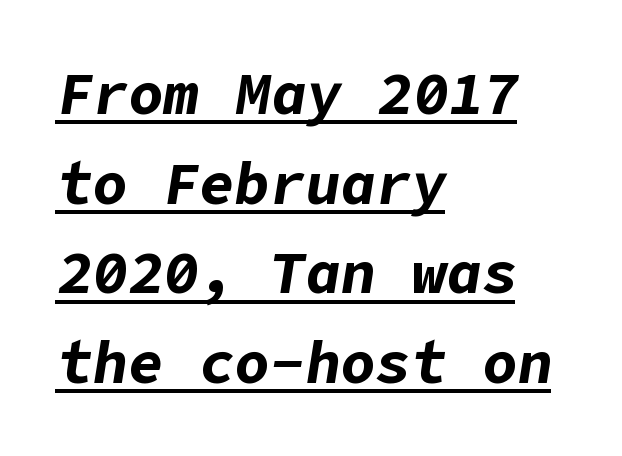
Q: Is the text bold? A: Yes.
Q: Is the text italic (slanted)? A: Yes, it leans right by about 9 degrees.
Q: Is the text underlined? A: Yes.
Q: How is the paragraph aligned? A: Left-aligned.
Q: Is the spacing between letters normal or unusually wide? A: Normal.
Q: Is the spacing between lines tight, normal or loose? A: Normal.
Q: Width (condensed, normal, or wide)? A: Normal.
Q: Stroke contrast? A: Low.
Q: x-height? A: Medium.
